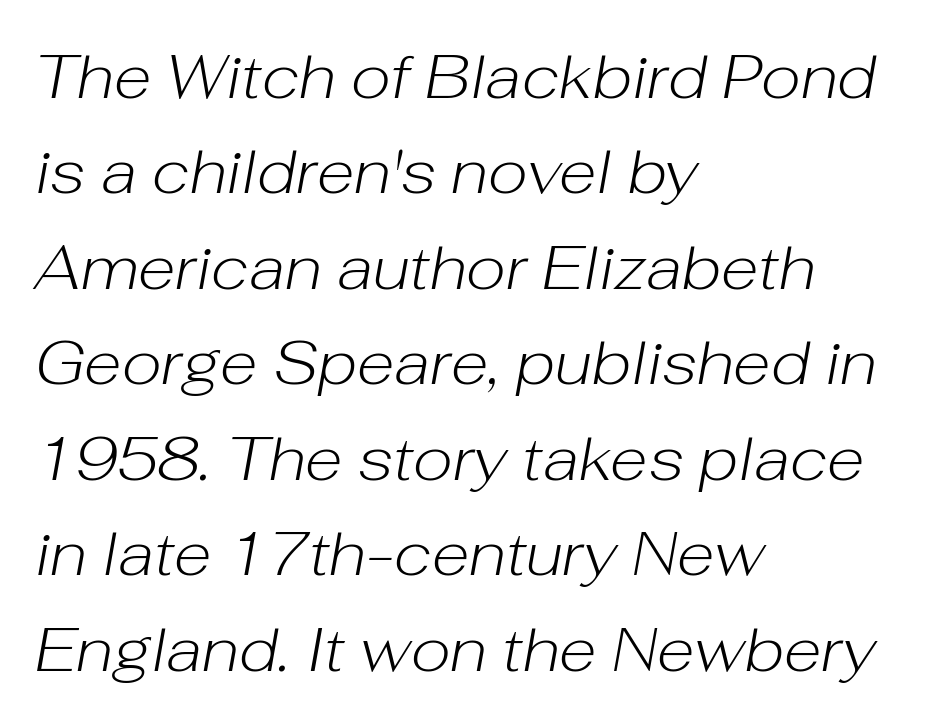
{"italic": "yes", "lean": "right", "slant_degrees": 10, "bold": "no", "weight": "light", "width": "normal", "stroke_contrast": "low", "x_height": "medium", "monospaced": "no", "underline": "no", "align": "left", "line_spacing": "normal", "line_spacing_ratio": 1.54, "letter_spacing": "normal", "letter_spacing_em": 0.0, "glyph_px": 62}
